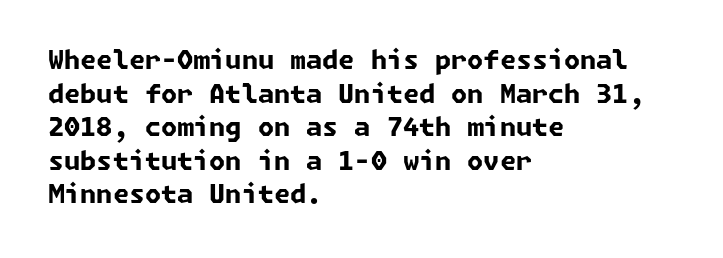
Unmarked baselines from the first word to the last. Line starts are locked; line ends wander. The characters look thick and weighty, a clear bold. Rows of type keep a routine distance in the vertical direction.
